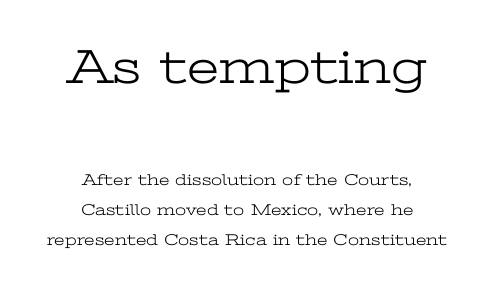
Q: Is the text bold? A: No.
Q: Is the text italic (slanted)? A: No, it is upright.
Q: Is the typeface a serif or a sans-serif typeface? A: Serif.
Q: Is the text underlined? A: No.
Q: How is the paragraph aligned? A: Centered.
Q: Is the spacing between letters normal or unusually wide? A: Normal.
Q: Which block of text is set in a larger size, the first (top) or the second (bottom)? A: The first (top) one.
Q: Width (condensed, normal, or wide)? A: Wide.
Q: Stroke contrast? A: Low.
Q: x-height? A: Medium.
Q: Monospaced? A: No.
